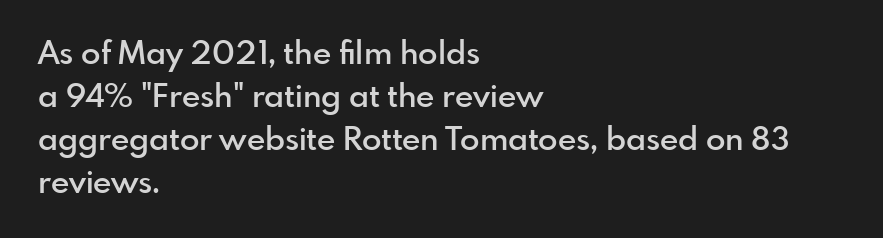
Descender tails drop into unmarked territory. The rendering uses a moderate line-height, typical for paragraphs. The gaps between neighbouring characters are ordinary and unremarkable. These lines carry some extra weight — a demibold, not a full bold. Each letter's strokes conclude bluntly, with no projecting serifs.
